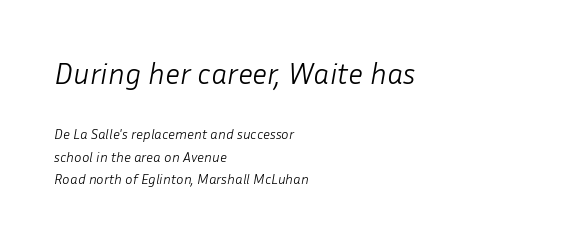
{"italic": "yes", "lean": "right", "slant_degrees": 10, "bold": "no", "weight": "light", "width": "normal", "stroke_contrast": "low", "x_height": "medium", "monospaced": "no", "underline": "no", "align": "left", "line_spacing": "normal", "line_spacing_ratio": 1.58, "letter_spacing": "normal", "letter_spacing_em": 0.0, "larger_block": "first", "size_ratio": 2.14, "glyph_px": 30}
